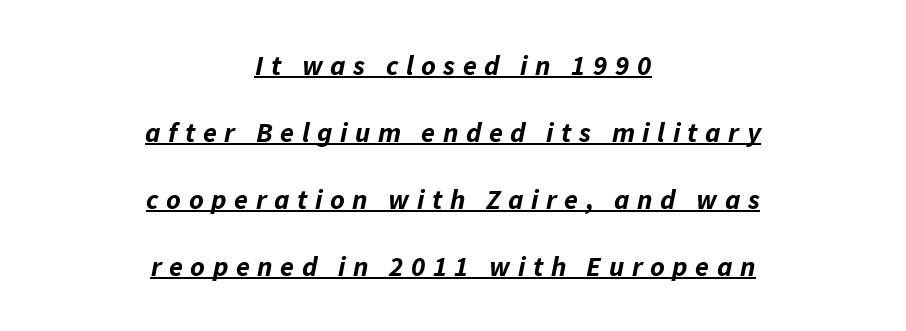
{"italic": "yes", "lean": "right", "slant_degrees": 11, "bold": "yes", "weight": "bold", "width": "normal", "stroke_contrast": "low", "x_height": "medium", "monospaced": "no", "underline": "yes", "align": "center", "line_spacing": "loose", "line_spacing_ratio": 2.39, "letter_spacing": "wide", "letter_spacing_em": 0.27, "glyph_px": 28}
